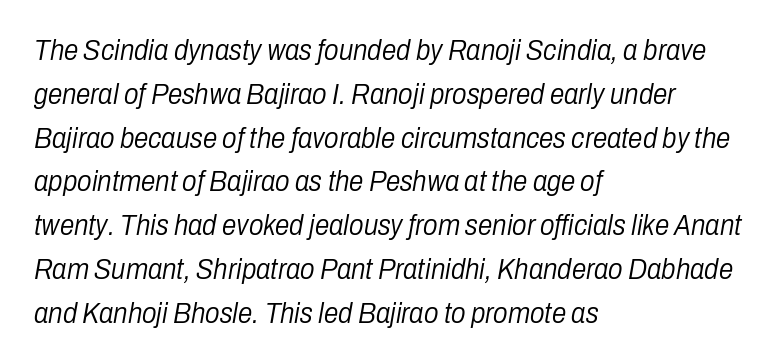
The rendering applies a slant to the glyphs. Words appear dense and cohesive because spacing is normal. The face used here is proportionally spaced, like ordinary book or web type. Stems here are at most as thick as an everyday book face. Leading: standard. Compared with a centered layout, this one pins lines to the left instead.
